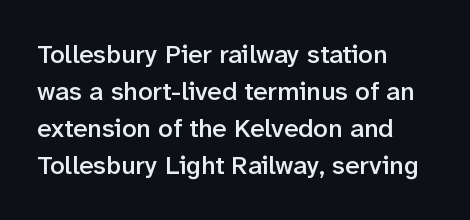
{"italic": "no", "bold": "semi", "underline": "no", "align": "left", "line_spacing": "normal", "line_spacing_ratio": 1.42, "letter_spacing": "normal", "letter_spacing_em": 0.0, "glyph_px": 26}
